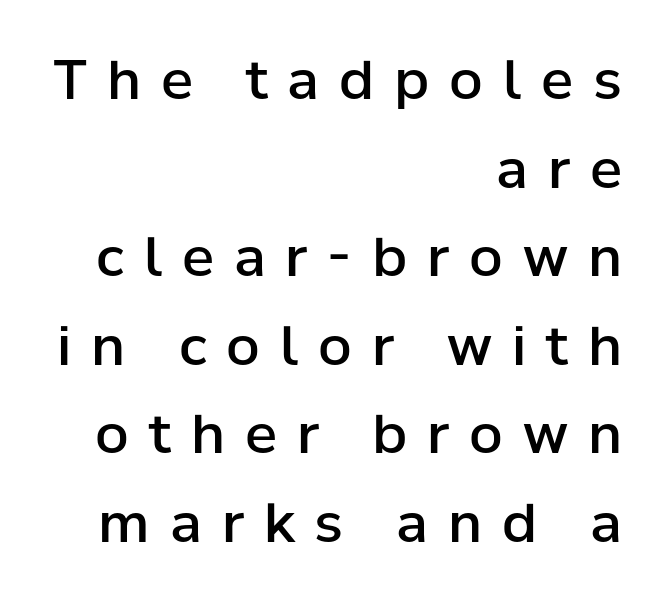
Q: Is the text bold? A: Semi-bold.
Q: Is the text italic (slanted)? A: No, it is upright.
Q: Is the typeface a serif or a sans-serif typeface? A: Sans-serif.
Q: Is the text underlined? A: No.
Q: How is the paragraph aligned? A: Right-aligned.
Q: Is the spacing between letters normal or unusually wide? A: Unusually wide.
Q: Is the spacing between lines tight, normal or loose? A: Normal.
Q: Width (condensed, normal, or wide)? A: Normal.
Q: Stroke contrast? A: Low.
Q: x-height? A: Medium.
Q: Monospaced? A: No.
